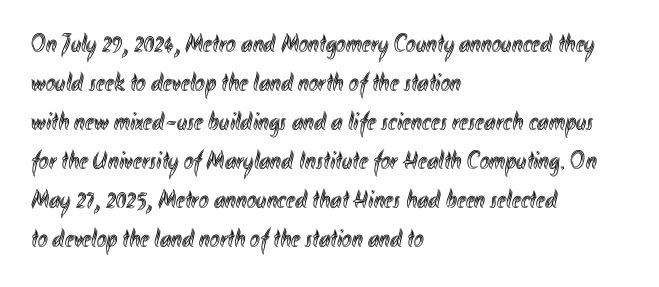
The image shows 26 px text type; set left-aligned, normal line spacing (1.5x), normal letter spacing, not underlined.
